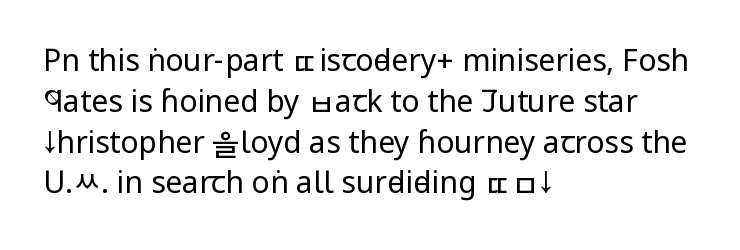
The image shows 30 px regular-weight, condensed sans-serif type, upright; set left-aligned, normal line spacing (1.36x), normal letter spacing, not underlined; low stroke contrast and a large x-height.
